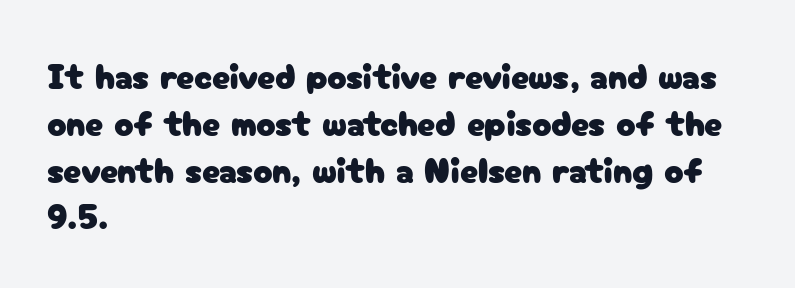
The image shows 36 px sans-serif type, upright; set left-aligned, normal line spacing (1.3x), normal letter spacing, not underlined; low stroke contrast and a medium x-height.
